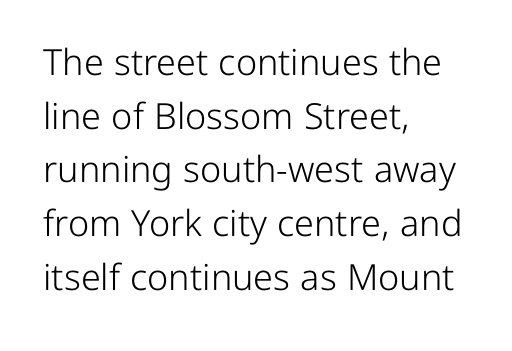
The image shows 36 px light sans-serif type, upright; set left-aligned, normal line spacing (1.49x), normal letter spacing, not underlined; low stroke contrast and a medium x-height.
